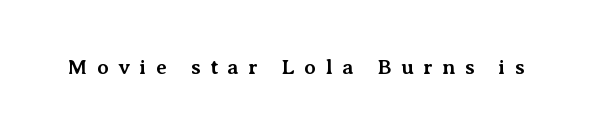
Between one letter and the next there's a generous, obvious gap. The space beneath each line is pristine and unruled. Ascenders rise straight up at ninety degrees. The glyphs have the mass of a bold cut.
